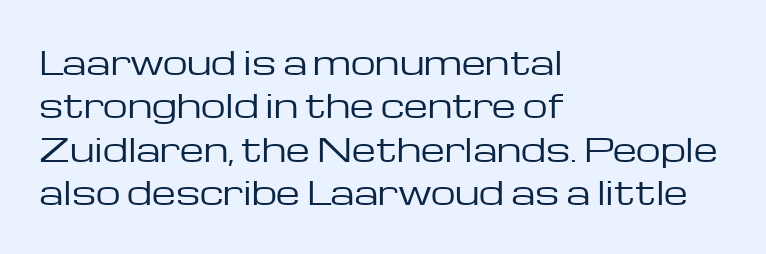
The image shows 31 px regular-weight, wide sans-serif type, upright; set left-aligned, normal line spacing (1.4x), normal letter spacing, not underlined; low stroke contrast and a medium x-height.
